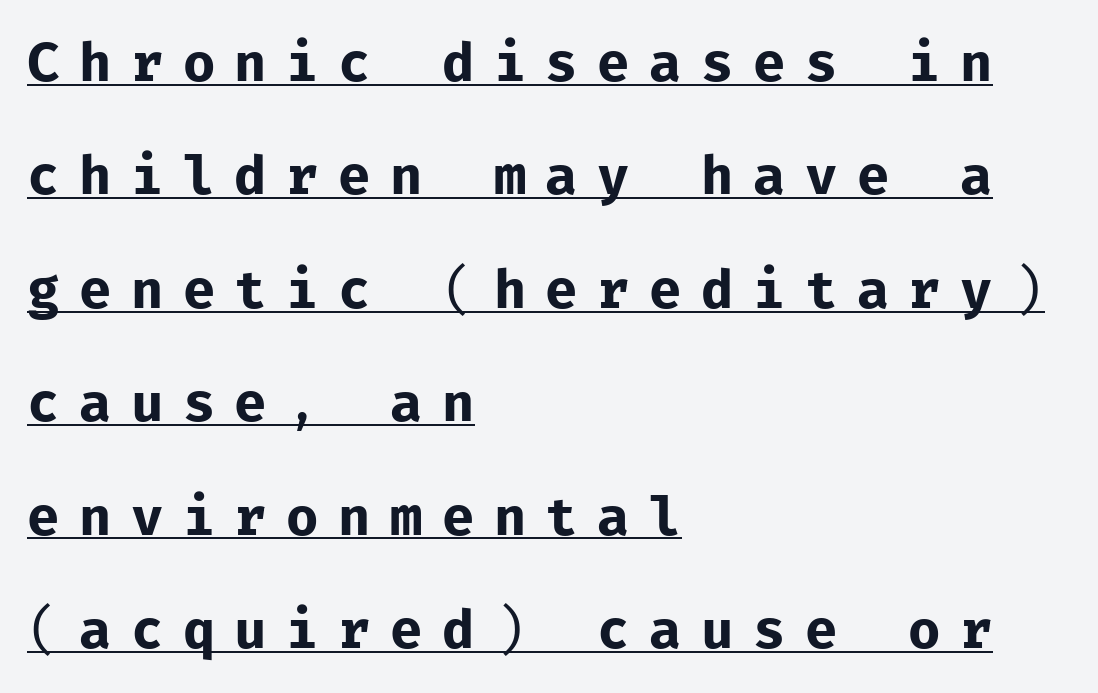
{"serif": "no", "italic": "no", "bold": "no", "weight": "regular", "width": "normal", "stroke_contrast": "low", "x_height": "medium", "monospaced": "yes", "underline": "yes", "align": "left", "line_spacing": "loose", "line_spacing_ratio": 2.1, "letter_spacing": "wide", "letter_spacing_em": 0.36, "glyph_px": 54}
